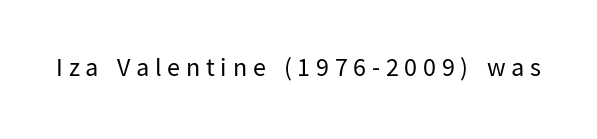
Q: Is the text bold? A: No.
Q: Is the text italic (slanted)? A: No, it is upright.
Q: Is the text underlined? A: No.
Q: Is the spacing between letters normal or unusually wide? A: Unusually wide.
